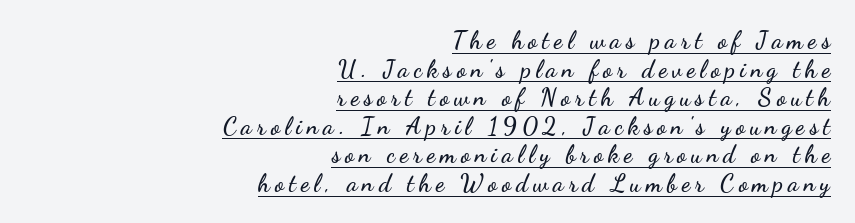
Q: Is the text italic (slanted)? A: Yes.
Q: Is the text underlined? A: Yes.
Q: How is the paragraph aligned? A: Right-aligned.
Q: Is the spacing between letters normal or unusually wide? A: Unusually wide.
